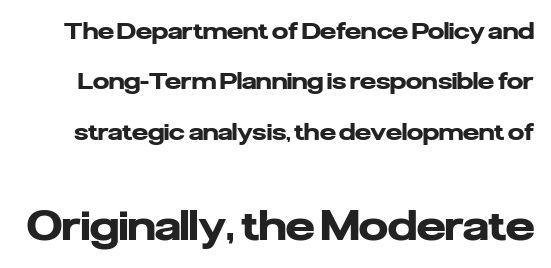
{"serif": "no", "italic": "no", "bold": "yes", "weight": "heavy", "width": "normal", "stroke_contrast": "low", "x_height": "medium", "monospaced": "no", "underline": "no", "line_spacing": "loose", "line_spacing_ratio": 2.19, "letter_spacing": "normal", "letter_spacing_em": 0.0, "larger_block": "second", "size_ratio": 1.78, "glyph_px": 41}
